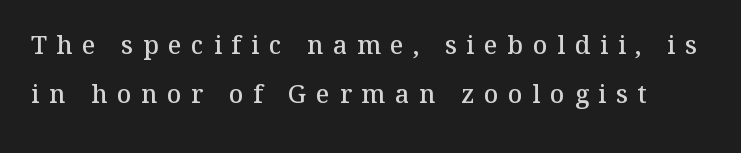
The image shows 25 px text type, upright; set loose line spacing (1.97x), unusually wide letter spacing (+0.39 em), not underlined.
